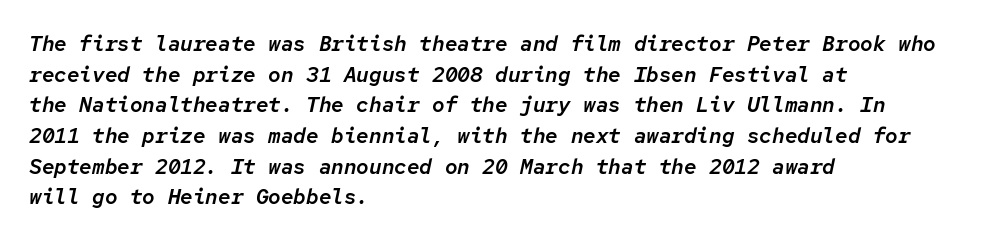
Q: Is the text italic (slanted)? A: Yes, it leans right by about 12 degrees.
Q: Is the text underlined? A: No.
Q: How is the paragraph aligned? A: Left-aligned.
Q: Is the spacing between letters normal or unusually wide? A: Normal.
Q: Is the spacing between lines tight, normal or loose? A: Normal.
